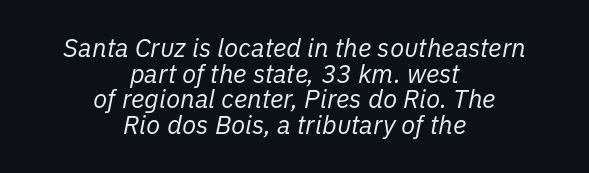
{"italic": "yes", "lean": "right", "slant_degrees": 11, "bold": "no", "underline": "no", "align": "center", "line_spacing": "tight", "line_spacing_ratio": 0.99, "letter_spacing": "normal", "letter_spacing_em": 0.0, "glyph_px": 26}
